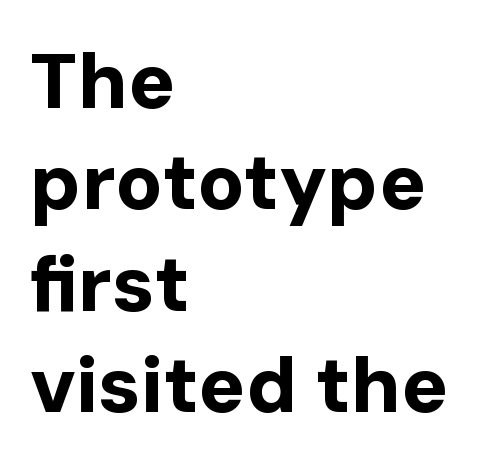
The image shows 78 px bold sans-serif type, upright; set left-aligned, normal line spacing (1.3x), normal letter spacing, not underlined; low stroke contrast and a medium x-height.
